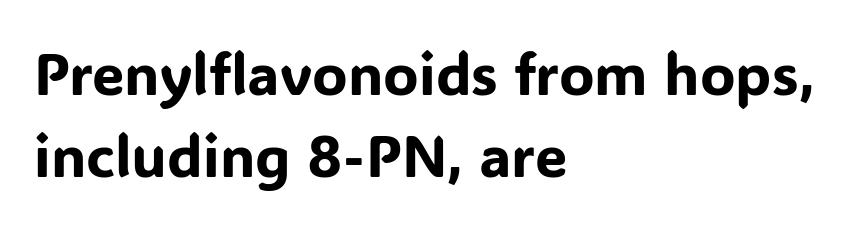
The image shows 58 px sans-serif type, upright; set left-aligned, normal line spacing (1.41x), normal letter spacing, not underlined; low stroke contrast and a medium x-height.
